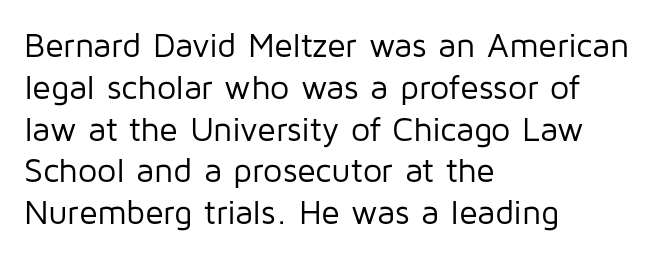
{"serif": "no", "italic": "no", "bold": "no", "weight": "regular", "width": "normal", "stroke_contrast": "low", "x_height": "medium", "monospaced": "no", "underline": "no", "align": "left", "line_spacing_ratio": 1.23, "letter_spacing": "normal", "letter_spacing_em": 0.0, "glyph_px": 34}
